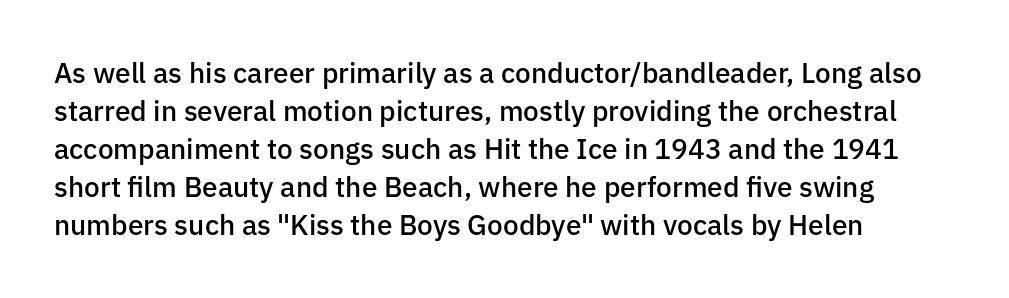
Alignment: flush left. The zone under the glyphs is completely vacant. Stroke terminals: plain, sans-serif. Firm but not heavy-handed strokes: this text is semibold. This is roman type, the default non-slanted kind.
